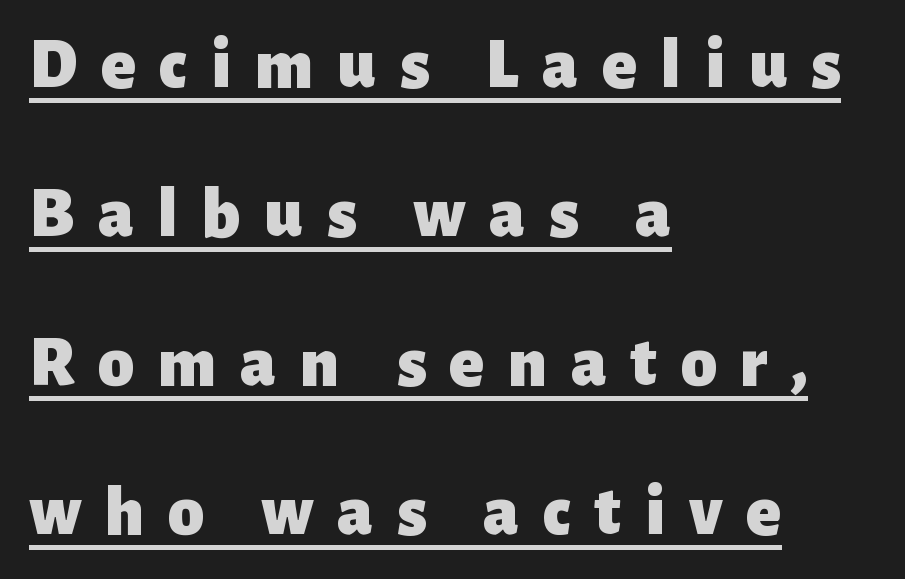
{"serif": "no", "italic": "no", "bold": "yes", "weight": "heavy", "width": "normal", "stroke_contrast": "low", "x_height": "medium", "monospaced": "no", "underline": "yes", "align": "left", "line_spacing": "loose", "line_spacing_ratio": 2.07, "letter_spacing": "wide", "letter_spacing_em": 0.33, "glyph_px": 72}
